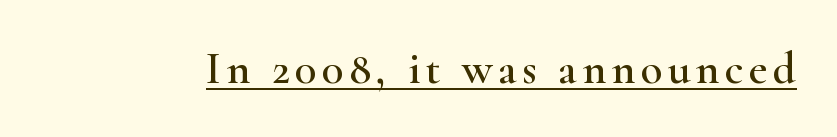
The image shows 45 px wide serif type, upright; set underlined; high stroke contrast and a small x-height.
